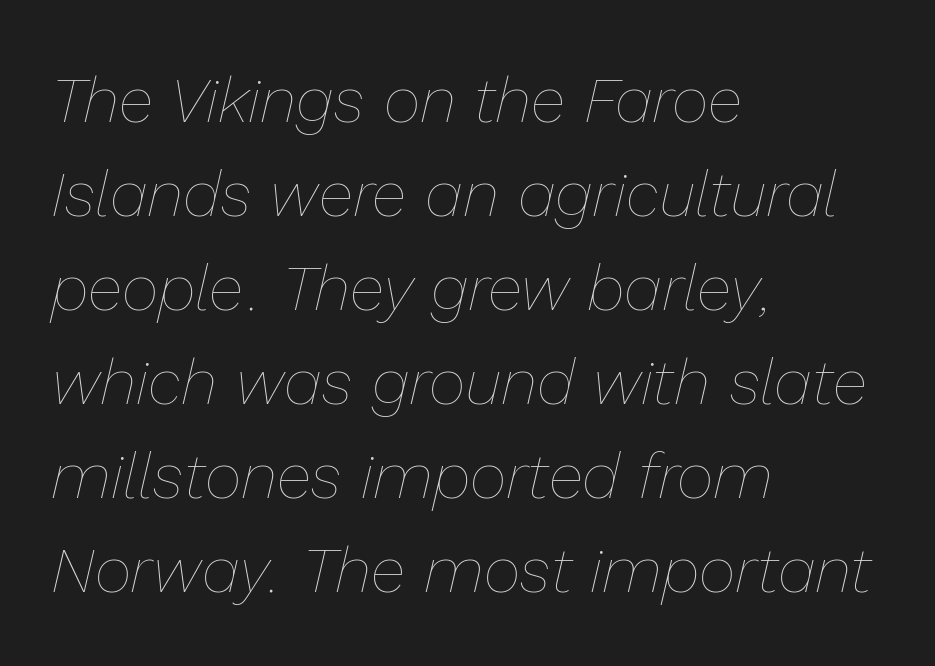
Q: Is the text bold? A: No.
Q: Is the text italic (slanted)? A: Yes, it leans right by about 13 degrees.
Q: Is the text underlined? A: No.
Q: How is the paragraph aligned? A: Left-aligned.
Q: Is the spacing between letters normal or unusually wide? A: Normal.
Q: Is the spacing between lines tight, normal or loose? A: Normal.
Q: Width (condensed, normal, or wide)? A: Normal.
Q: Stroke contrast? A: Low.
Q: x-height? A: Medium.
Q: Monospaced? A: No.
